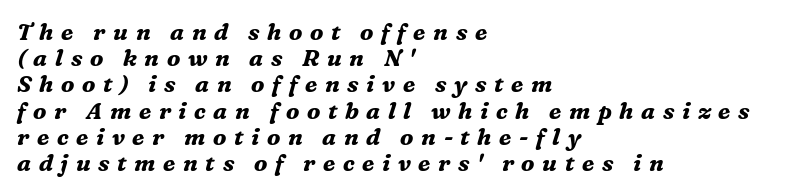
{"italic": "yes", "lean": "right", "slant_degrees": 16, "bold": "yes", "underline": "no", "align": "left", "line_spacing": "tight", "line_spacing_ratio": 1.14, "letter_spacing": "wide", "letter_spacing_em": 0.33, "glyph_px": 23}
